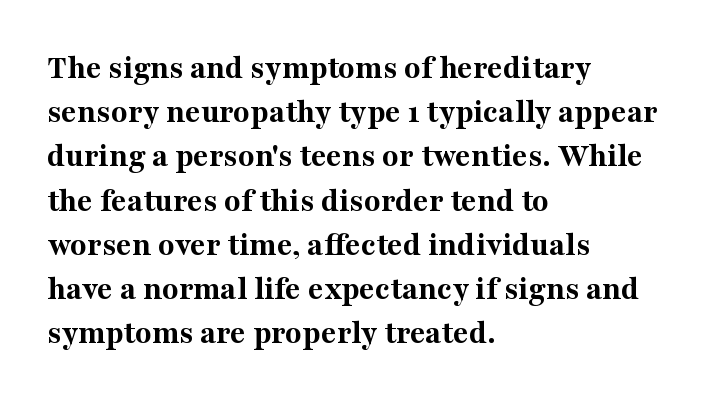
Q: Is the text bold? A: Yes.
Q: Is the text italic (slanted)? A: No, it is upright.
Q: Is the typeface a serif or a sans-serif typeface? A: Serif.
Q: Is the text underlined? A: No.
Q: How is the paragraph aligned? A: Left-aligned.
Q: Is the spacing between letters normal or unusually wide? A: Normal.
Q: Is the spacing between lines tight, normal or loose? A: Normal.
Q: Width (condensed, normal, or wide)? A: Normal.
Q: Stroke contrast? A: Medium.
Q: x-height? A: Medium.
Q: Monospaced? A: No.
